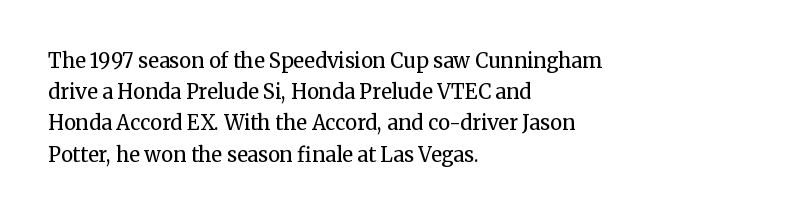
{"italic": "no", "bold": "no", "underline": "no", "align": "left", "line_spacing": "normal", "line_spacing_ratio": 1.56, "letter_spacing": "normal", "letter_spacing_em": 0.0, "glyph_px": 20}
